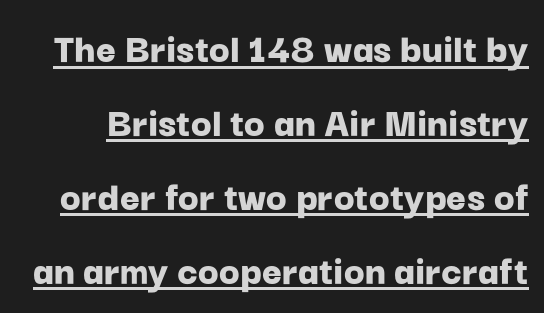
Q: Is the text bold? A: Yes.
Q: Is the text italic (slanted)? A: No, it is upright.
Q: Is the typeface a serif or a sans-serif typeface? A: Sans-serif.
Q: Is the text underlined? A: Yes.
Q: Is the spacing between letters normal or unusually wide? A: Normal.
Q: Width (condensed, normal, or wide)? A: Normal.
Q: Stroke contrast? A: Low.
Q: x-height? A: Medium.
Q: Monospaced? A: No.
